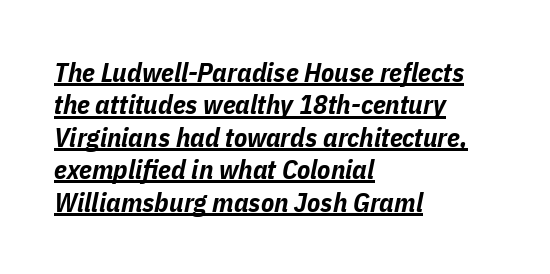
{"italic": "yes", "lean": "right", "slant_degrees": 11, "bold": "yes", "underline": "yes", "align": "left", "line_spacing_ratio": 1.2, "letter_spacing": "normal", "letter_spacing_em": 0.0, "glyph_px": 27}
